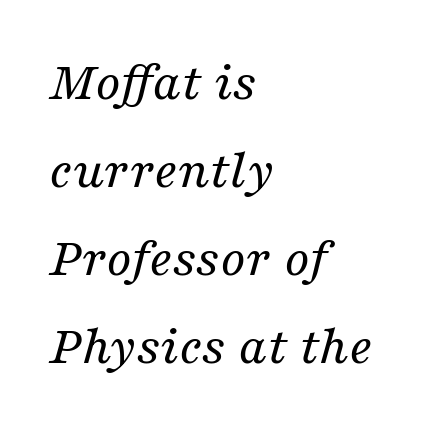
Q: Is the text bold? A: No.
Q: Is the text italic (slanted)? A: Yes, it leans right by about 16 degrees.
Q: Is the typeface a serif or a sans-serif typeface? A: Serif.
Q: Is the text underlined? A: No.
Q: How is the paragraph aligned? A: Left-aligned.
Q: Is the spacing between letters normal or unusually wide? A: Normal.
Q: Is the spacing between lines tight, normal or loose? A: Normal.
Q: Width (condensed, normal, or wide)? A: Normal.
Q: Stroke contrast? A: Medium.
Q: x-height? A: Medium.
Q: Monospaced? A: No.
